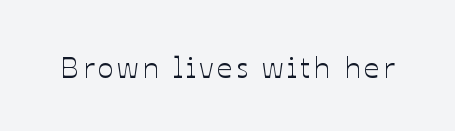
The face used here is proportionally spaced, like ordinary book or web type. Honestly, there is no underline to notice here at all. Posture: vertical.
